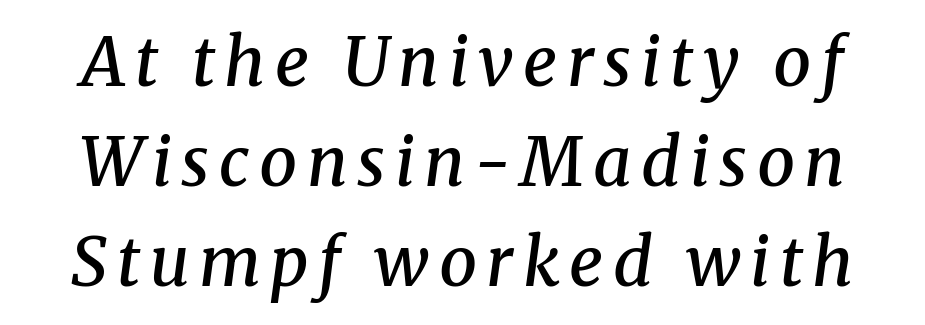
Q: Is the text bold? A: Semi-bold.
Q: Is the text italic (slanted)? A: Yes, it leans right by about 8 degrees.
Q: Is the typeface a serif or a sans-serif typeface? A: Serif.
Q: Is the text underlined? A: No.
Q: Is the spacing between lines tight, normal or loose? A: Normal.
Q: Width (condensed, normal, or wide)? A: Normal.
Q: Stroke contrast? A: Medium.
Q: x-height? A: Medium.
Q: Monospaced? A: No.
